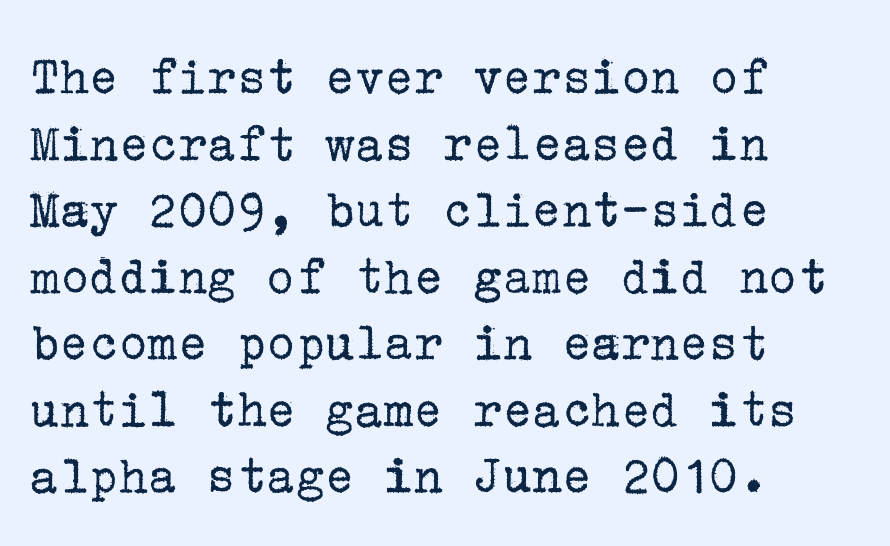
{"serif": "yes", "italic": "no", "bold": "no", "weight": "regular", "width": "normal", "stroke_contrast": "low", "x_height": "medium", "underline": "no", "align": "left", "line_spacing_ratio": 1.21, "letter_spacing": "normal", "letter_spacing_em": 0.0, "glyph_px": 55}
